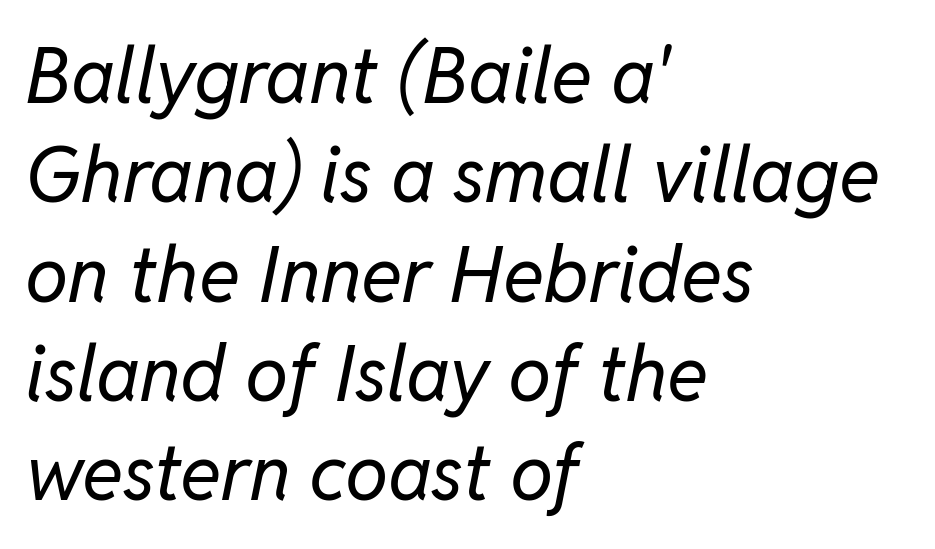
Q: Is the text bold? A: No.
Q: Is the text italic (slanted)? A: Yes, it leans right by about 11 degrees.
Q: Is the text underlined? A: No.
Q: How is the paragraph aligned? A: Left-aligned.
Q: Is the spacing between letters normal or unusually wide? A: Normal.
Q: Is the spacing between lines tight, normal or loose? A: Normal.
Q: Width (condensed, normal, or wide)? A: Normal.
Q: Stroke contrast? A: Low.
Q: x-height? A: Medium.
Q: Monospaced? A: No.
